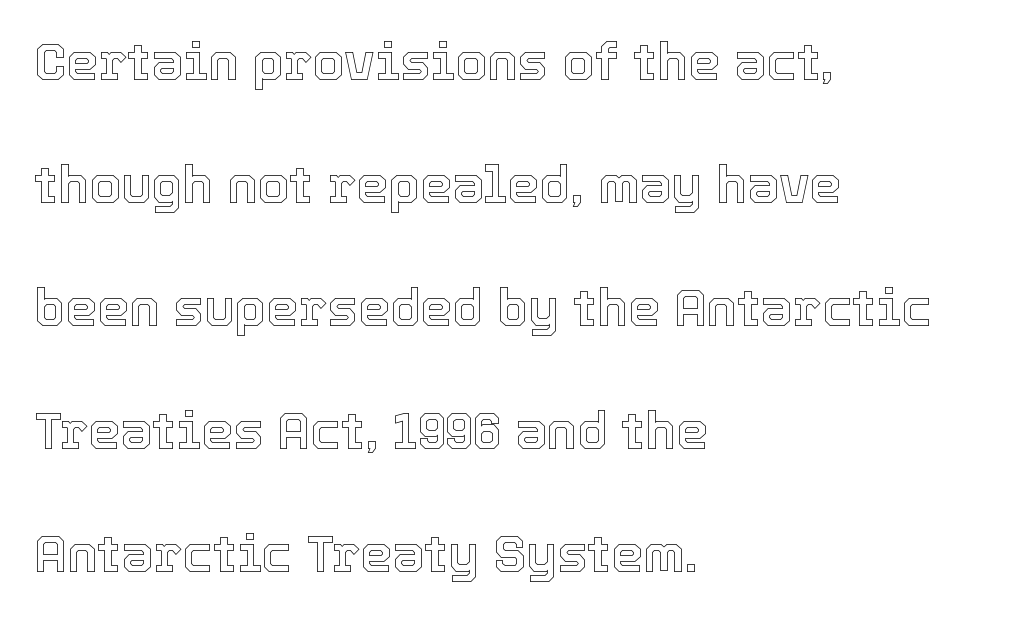
The image shows 51 px text type, upright; set left-aligned, loose line spacing (2.41x), normal letter spacing, not underlined; a medium x-height.
